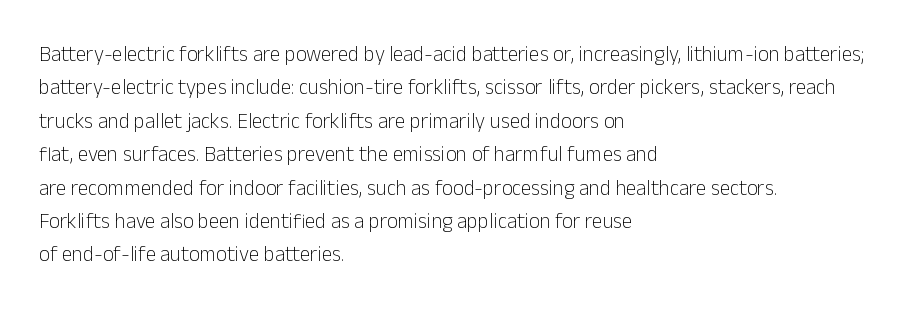
Q: Is the text bold? A: No.
Q: Is the text italic (slanted)? A: No, it is upright.
Q: Is the text underlined? A: No.
Q: How is the paragraph aligned? A: Left-aligned.
Q: Is the spacing between letters normal or unusually wide? A: Normal.
Q: Is the spacing between lines tight, normal or loose? A: Normal.
